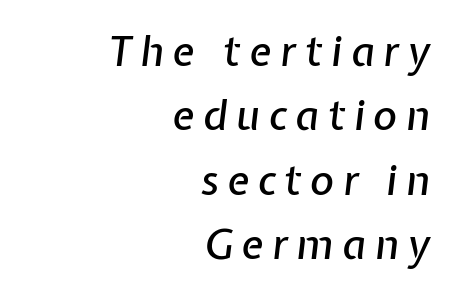
The image shows 41 px text type, italic (leaning right); set right-aligned, normal line spacing (1.57x), unusually wide letter spacing (+0.21 em), not underlined; low stroke contrast and a medium x-height.
